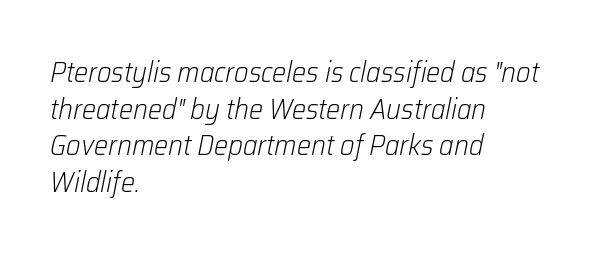
The paragraph shown leans on its left margin. Descender tails drop into unmarked territory. The letters advance in unequal steps, a hallmark of proportional type. Horizontal bands of white between lines are of average thickness. Weight: not bold — regular or lighter. The rendering applies a slant to the glyphs.
